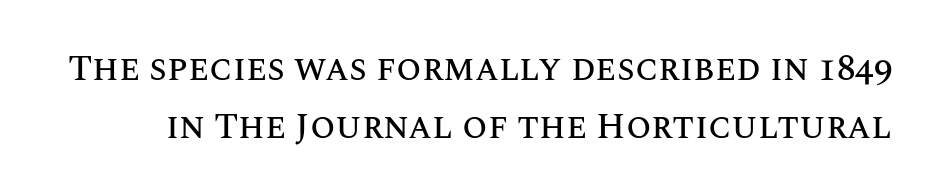
The image shows 36 px text type, upright; set normal line spacing (1.6x), normal letter spacing, not underlined; medium stroke contrast and a large x-height.
